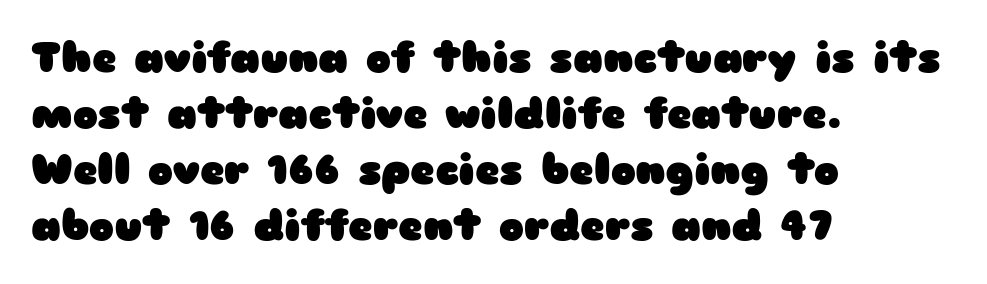
The image shows 42 px heavy, wide sans-serif type, upright; set left-aligned, normal line spacing (1.33x), normal letter spacing, not underlined; low stroke contrast and a medium x-height.
